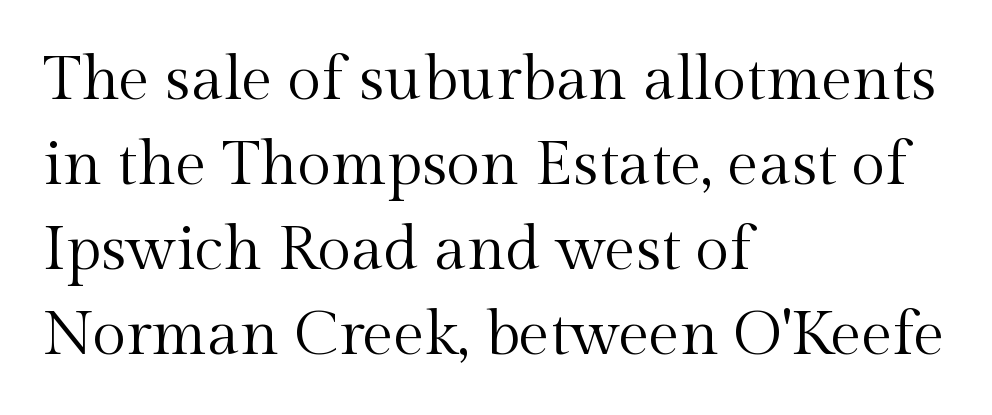
The image shows 62 px regular-weight serif type, upright; set left-aligned, normal line spacing (1.37x), normal letter spacing, not underlined; a medium x-height.
